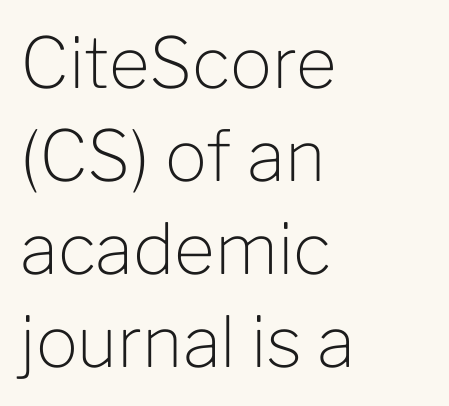
The image shows 70 px light sans-serif type, upright; set left-aligned, normal line spacing (1.33x), normal letter spacing, not underlined; low stroke contrast and a medium x-height.
